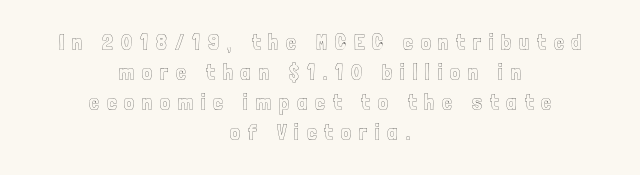
Q: Is the text italic (slanted)? A: No, it is upright.
Q: Is the text underlined? A: No.
Q: How is the paragraph aligned? A: Centered.
Q: Is the spacing between letters normal or unusually wide? A: Unusually wide.
Q: Is the spacing between lines tight, normal or loose? A: Normal.
